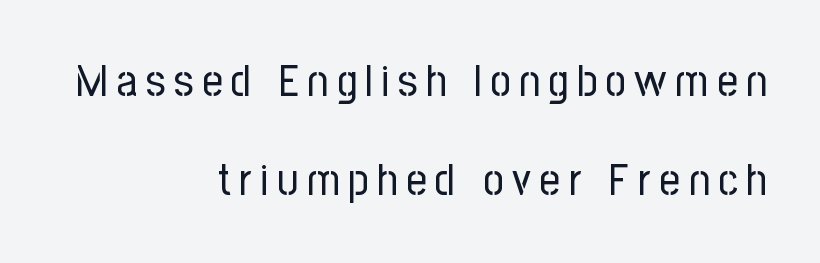
Q: Is the text bold? A: No.
Q: Is the text italic (slanted)? A: No, it is upright.
Q: Is the typeface a serif or a sans-serif typeface? A: Sans-serif.
Q: Is the text underlined? A: No.
Q: How is the paragraph aligned? A: Right-aligned.
Q: Is the spacing between lines tight, normal or loose? A: Loose.
Q: Width (condensed, normal, or wide)? A: Condensed.
Q: Stroke contrast? A: Low.
Q: x-height? A: Medium.
Q: Monospaced? A: No.
